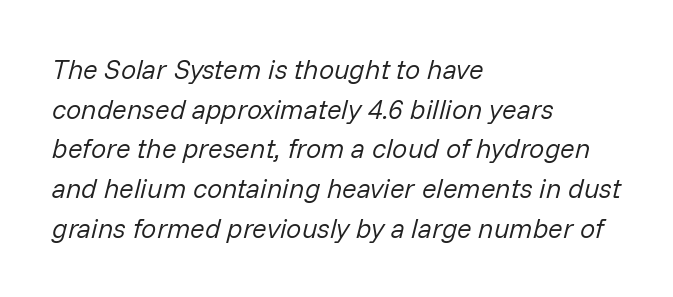
Q: Is the text bold? A: No.
Q: Is the text italic (slanted)? A: Yes, it leans right by about 14 degrees.
Q: Is the text underlined? A: No.
Q: How is the paragraph aligned? A: Left-aligned.
Q: Is the spacing between letters normal or unusually wide? A: Normal.
Q: Is the spacing between lines tight, normal or loose? A: Normal.
